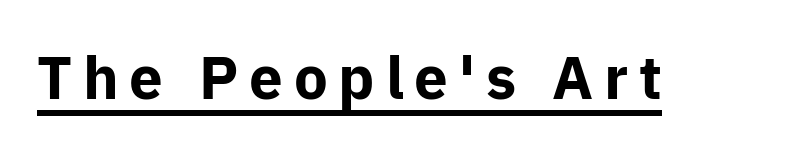
Q: Is the text bold? A: Yes.
Q: Is the text italic (slanted)? A: No, it is upright.
Q: Is the typeface a serif or a sans-serif typeface? A: Sans-serif.
Q: Is the text underlined? A: Yes.
Q: Width (condensed, normal, or wide)? A: Normal.
Q: Stroke contrast? A: Low.
Q: x-height? A: Medium.
Q: Monospaced? A: No.
